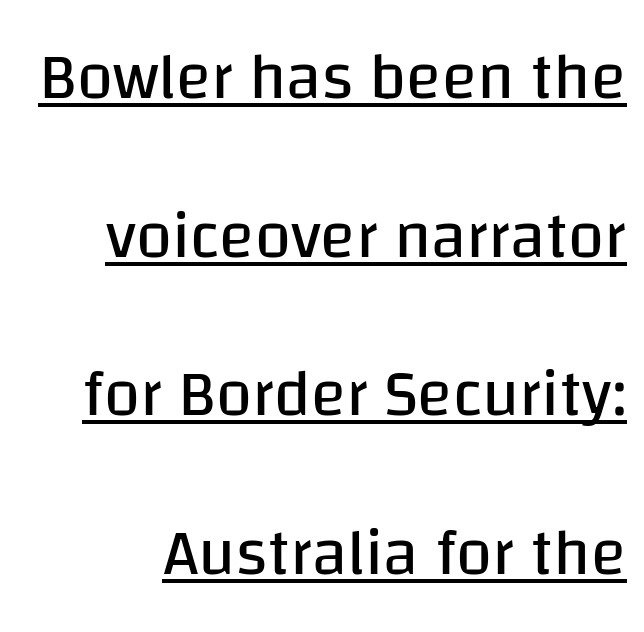
Q: Is the text bold? A: No.
Q: Is the text italic (slanted)? A: No, it is upright.
Q: Is the typeface a serif or a sans-serif typeface? A: Sans-serif.
Q: Is the text underlined? A: Yes.
Q: Is the spacing between letters normal or unusually wide? A: Normal.
Q: Is the spacing between lines tight, normal or loose? A: Loose.
Q: Width (condensed, normal, or wide)? A: Normal.
Q: Stroke contrast? A: Low.
Q: x-height? A: Large.
Q: Monospaced? A: No.
